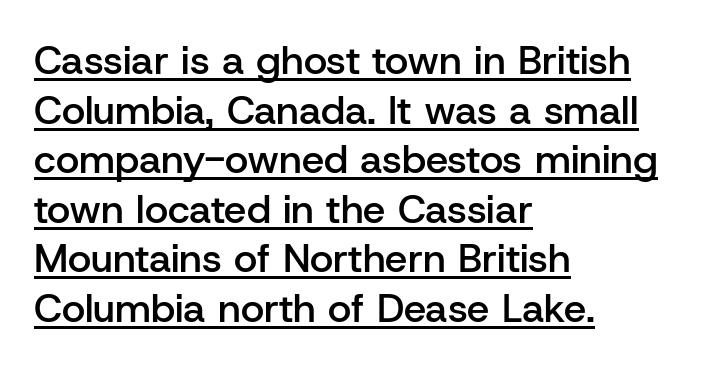
The image shows 40 px semibold sans-serif type, upright; set left-aligned, line spacing 1.24x, normal letter spacing, underlined; low stroke contrast and a medium x-height.
